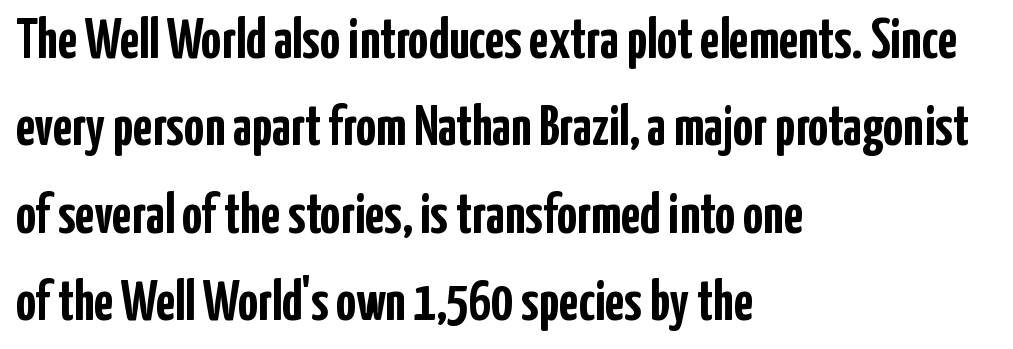
The baseline area is clear. Grotesque or geometric, the face here clearly has no serifs. The strokes are fattened all the way to bold. A student would call this left alignment; a typographer would say flush left, rag right. A typesetter would call this leading conventional body-copy spacing.
